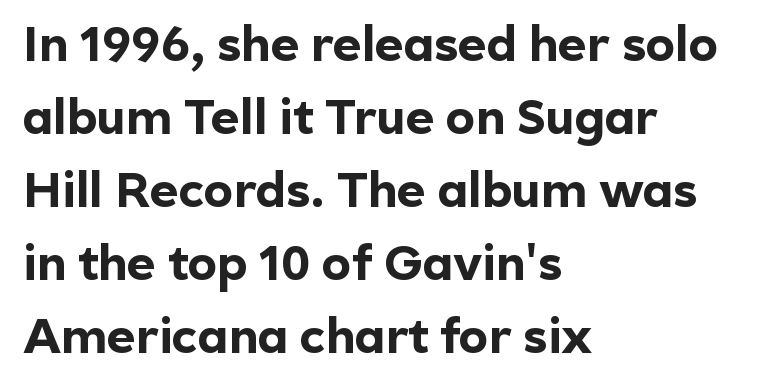
{"serif": "no", "italic": "no", "bold": "yes", "weight": "bold", "width": "normal", "x_height": "medium", "monospaced": "no", "underline": "no", "align": "left", "line_spacing": "normal", "line_spacing_ratio": 1.49, "letter_spacing": "normal", "letter_spacing_em": 0.0, "glyph_px": 49}
